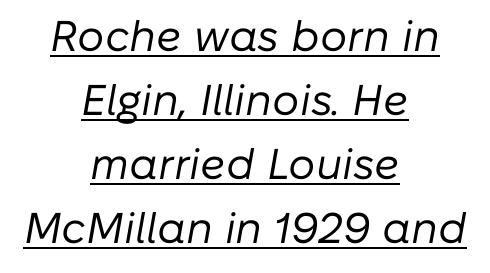
The image shows 43 px regular-weight type, italic (leaning right); set centered, normal line spacing (1.49x), normal letter spacing, underlined; low stroke contrast and a medium x-height.
